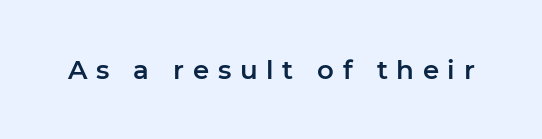
The image shows 26 px text type, upright; set unusually wide letter spacing (+0.33 em), not underlined.
